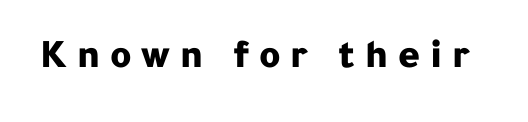
{"serif": "no", "italic": "no", "bold": "yes", "weight": "bold", "width": "normal", "stroke_contrast": "low", "x_height": "medium", "monospaced": "no", "underline": "no", "letter_spacing": "wide", "letter_spacing_em": 0.24, "glyph_px": 41}
